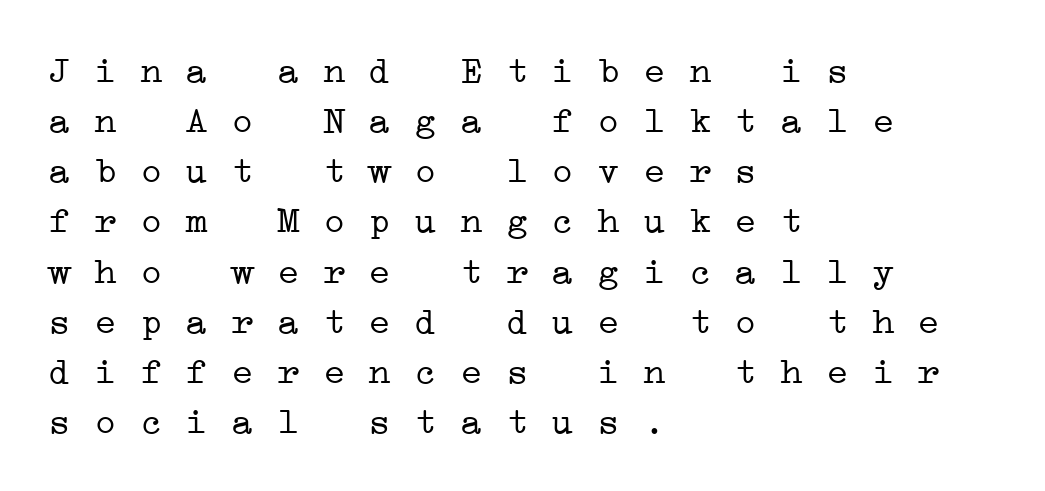
{"serif": "yes", "bold": "no", "weight": "light", "width": "wide", "stroke_contrast": "low", "x_height": "medium", "monospaced": "yes", "underline": "no", "align": "left", "line_spacing": "normal", "line_spacing_ratio": 1.32, "letter_spacing": "normal", "letter_spacing_em": 0.0, "glyph_px": 38}
